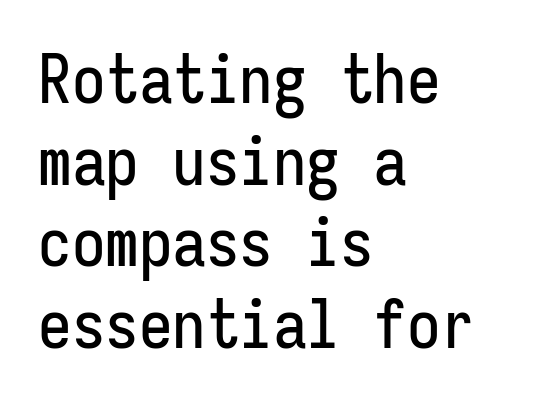
{"serif": "no", "italic": "no", "width": "condensed", "stroke_contrast": "low", "x_height": "medium", "monospaced": "yes", "underline": "no", "align": "left", "line_spacing_ratio": 1.22, "letter_spacing": "normal", "letter_spacing_em": 0.0, "glyph_px": 67}
